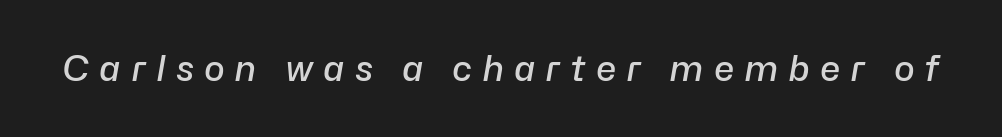
The image shows 35 px semibold type, italic (leaning right); set unusually wide letter spacing (+0.28 em), not underlined; low stroke contrast and a medium x-height.
